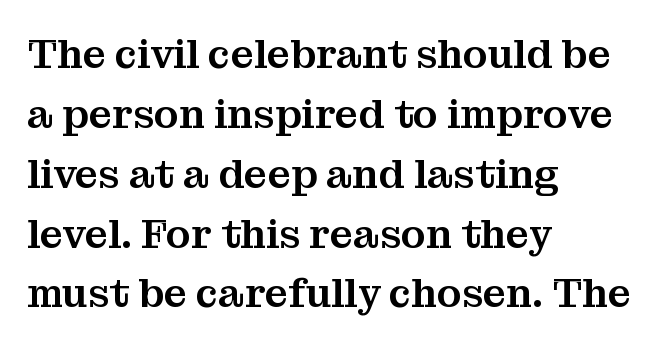
Q: Is the text italic (slanted)? A: No, it is upright.
Q: Is the typeface a serif or a sans-serif typeface? A: Serif.
Q: Is the text underlined? A: No.
Q: How is the paragraph aligned? A: Left-aligned.
Q: Is the spacing between letters normal or unusually wide? A: Normal.
Q: Is the spacing between lines tight, normal or loose? A: Normal.
Q: Width (condensed, normal, or wide)? A: Normal.
Q: Stroke contrast? A: Medium.
Q: x-height? A: Medium.
Q: Monospaced? A: No.
